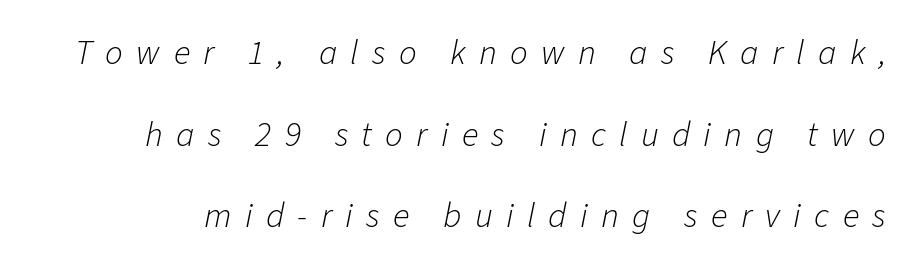
The image shows 35 px light type, italic (leaning right); set loose line spacing (2.33x), unusually wide letter spacing (+0.38 em), not underlined; low stroke contrast and a medium x-height.
